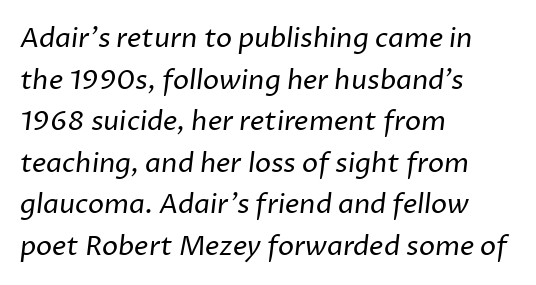
{"bold": "no", "underline": "no", "align": "left", "line_spacing": "normal", "line_spacing_ratio": 1.54, "letter_spacing": "normal", "letter_spacing_em": 0.0, "glyph_px": 27}
